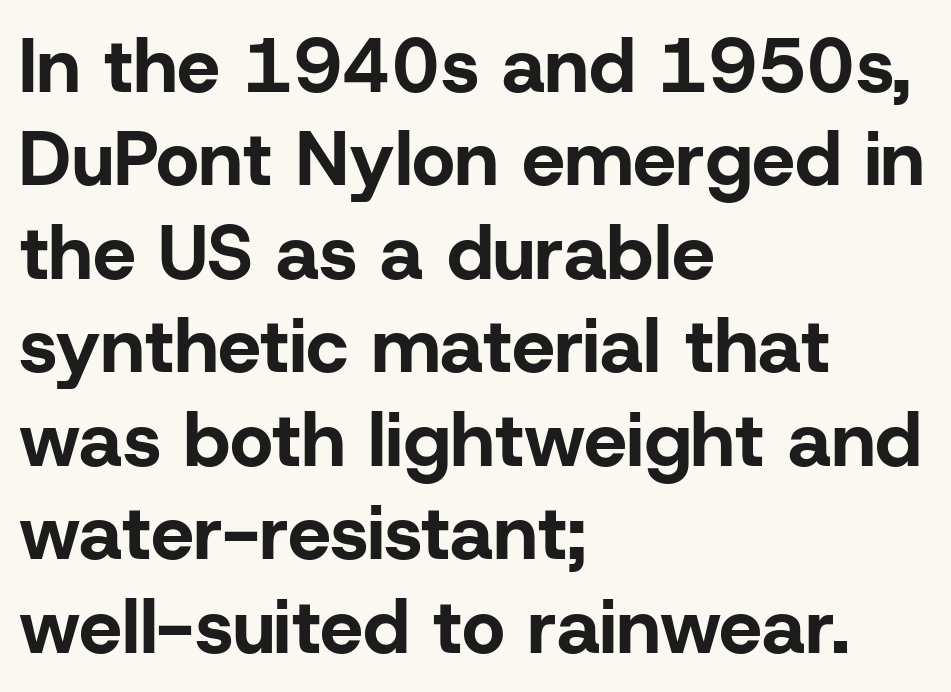
Q: Is the text bold? A: Yes.
Q: Is the text italic (slanted)? A: No, it is upright.
Q: Is the typeface a serif or a sans-serif typeface? A: Sans-serif.
Q: Is the text underlined? A: No.
Q: How is the paragraph aligned? A: Left-aligned.
Q: Is the spacing between letters normal or unusually wide? A: Normal.
Q: Width (condensed, normal, or wide)? A: Normal.
Q: Stroke contrast? A: Low.
Q: x-height? A: Medium.
Q: Monospaced? A: No.
